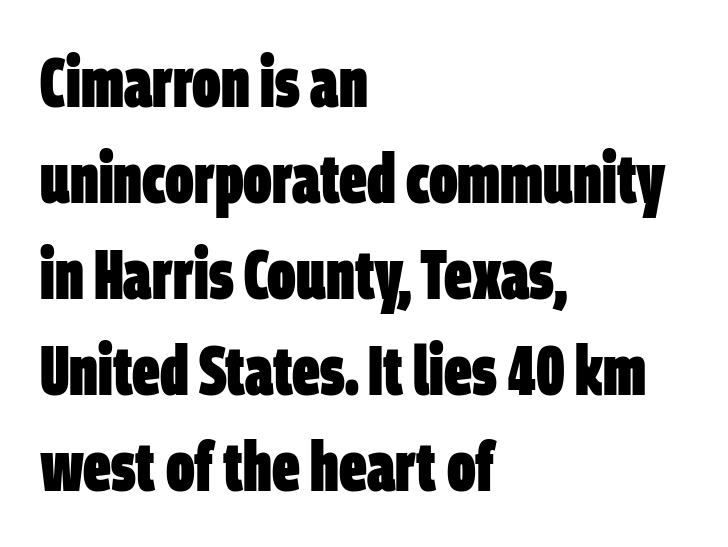
{"serif": "no", "bold": "yes", "weight": "heavy", "width": "condensed", "stroke_contrast": "low", "x_height": "large", "monospaced": "no", "underline": "no", "align": "left", "line_spacing": "normal", "line_spacing_ratio": 1.39, "letter_spacing": "normal", "letter_spacing_em": 0.0, "glyph_px": 69}
